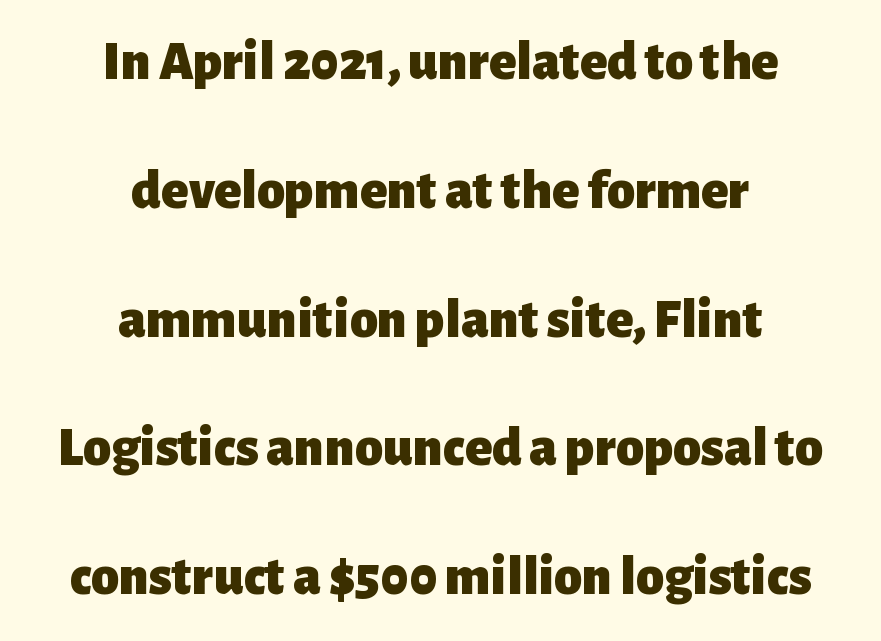
Q: Is the text bold? A: Yes.
Q: Is the text italic (slanted)? A: No, it is upright.
Q: Is the typeface a serif or a sans-serif typeface? A: Sans-serif.
Q: Is the text underlined? A: No.
Q: How is the paragraph aligned? A: Centered.
Q: Is the spacing between letters normal or unusually wide? A: Normal.
Q: Is the spacing between lines tight, normal or loose? A: Loose.
Q: Width (condensed, normal, or wide)? A: Normal.
Q: Stroke contrast? A: Low.
Q: x-height? A: Medium.
Q: Monospaced? A: No.
